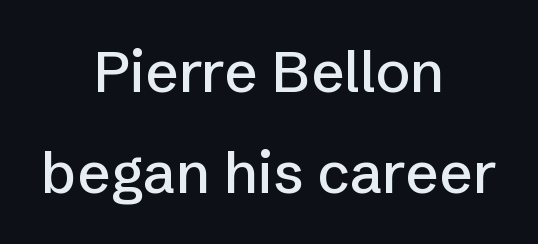
Here the designer chose a conventional face with non-uniform glyph widths. A bare baseline throughout the passage. If you folded the block vertically in half, each line would mirror itself in length. I'd call this a sans setting — the letters go barefoot.
